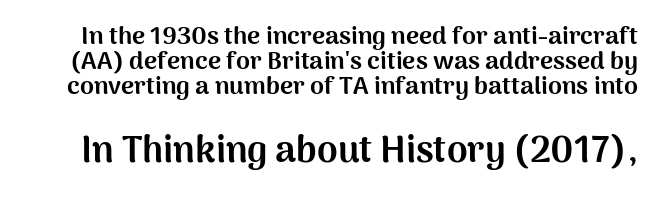
Looks like regular typesetting: each glyph gets only the width it needs. Regarding serifs, this sample does without them. Beneath every word, the page is bare. This is the regular roman posture of the typeface. The horizontal fit of the characters is conventional and even.
